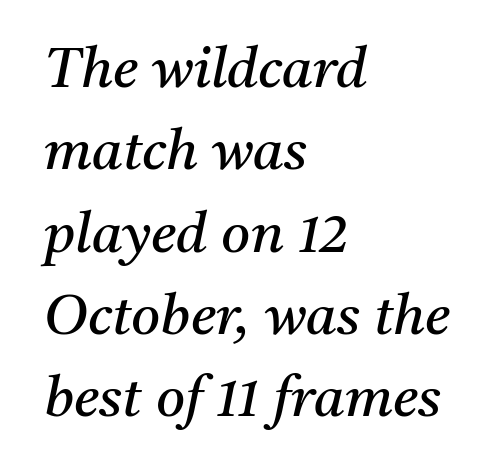
The image shows 56 px regular-weight serif type, italic (leaning right); set left-aligned, normal line spacing (1.47x), normal letter spacing, not underlined; medium stroke contrast and a medium x-height.
